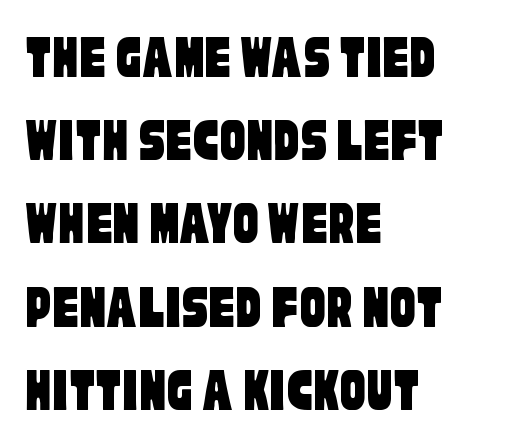
A sans-serif font was chosen for this passage. Here the designer chose a conventional face with non-uniform glyph widths. Casual observation: everything's shoved over to the left. A bare baseline throughout the passage.
